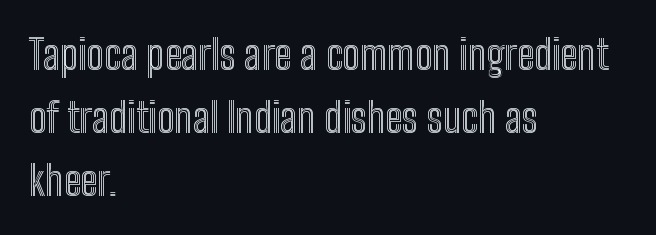
The image shows 41 px condensed type, upright; set left-aligned, normal line spacing (1.54x), normal letter spacing, not underlined; a medium x-height.
